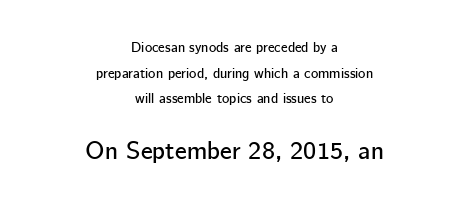
Q: Is the text italic (slanted)? A: No, it is upright.
Q: Is the text underlined? A: No.
Q: How is the paragraph aligned? A: Centered.
Q: Is the spacing between letters normal or unusually wide? A: Normal.
Q: Which block of text is set in a larger size, the first (top) or the second (bottom)? A: The second (bottom) one.
